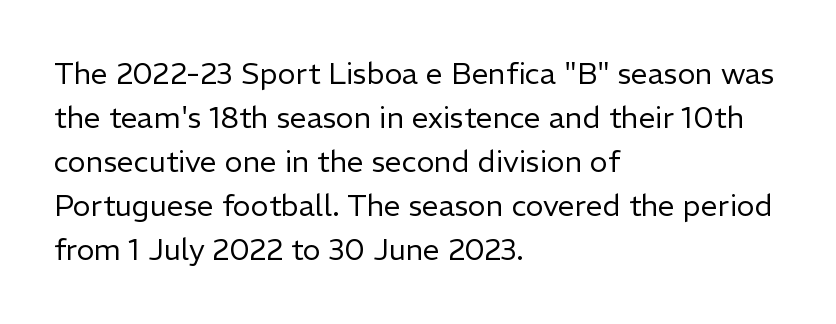
Q: Is the text bold? A: No.
Q: Is the text italic (slanted)? A: No, it is upright.
Q: Is the typeface a serif or a sans-serif typeface? A: Sans-serif.
Q: Is the text underlined? A: No.
Q: How is the paragraph aligned? A: Left-aligned.
Q: Is the spacing between letters normal or unusually wide? A: Normal.
Q: Is the spacing between lines tight, normal or loose? A: Normal.
Q: Width (condensed, normal, or wide)? A: Normal.
Q: Stroke contrast? A: Low.
Q: x-height? A: Medium.
Q: Monospaced? A: No.
